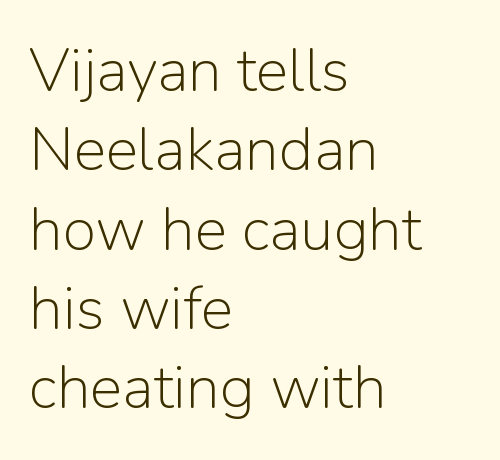
The image shows 61 px light sans-serif type, upright; set left-aligned, normal line spacing (1.3x), normal letter spacing, not underlined; low stroke contrast and a medium x-height.
